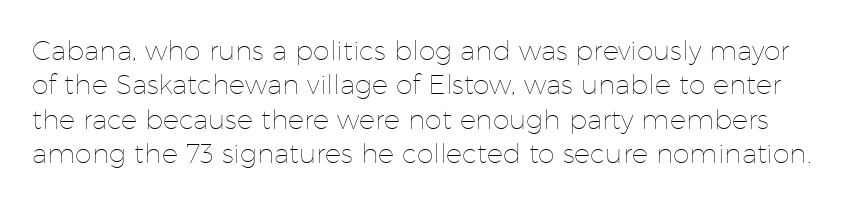
Q: Is the text bold? A: No.
Q: Is the text italic (slanted)? A: No, it is upright.
Q: Is the text underlined? A: No.
Q: Is the spacing between letters normal or unusually wide? A: Normal.
Q: Is the spacing between lines tight, normal or loose? A: Normal.
